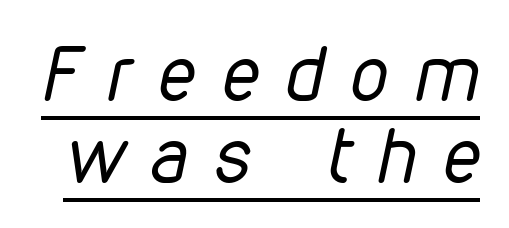
{"italic": "yes", "lean": "right", "slant_degrees": 12, "bold": "no", "weight": "regular", "width": "condensed", "stroke_contrast": "low", "x_height": "medium", "monospaced": "no", "underline": "yes", "line_spacing": "tight", "line_spacing_ratio": 1.1, "letter_spacing": "wide", "letter_spacing_em": 0.36, "glyph_px": 75}
